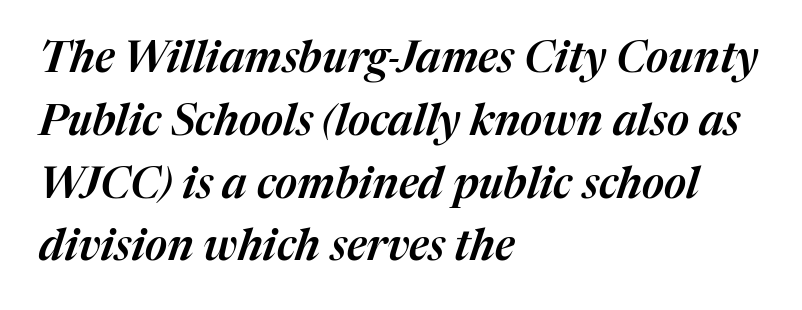
The image shows 43 px text type, italic (leaning right); set left-aligned, normal line spacing (1.46x), normal letter spacing, not underlined; medium stroke contrast and a medium x-height.
